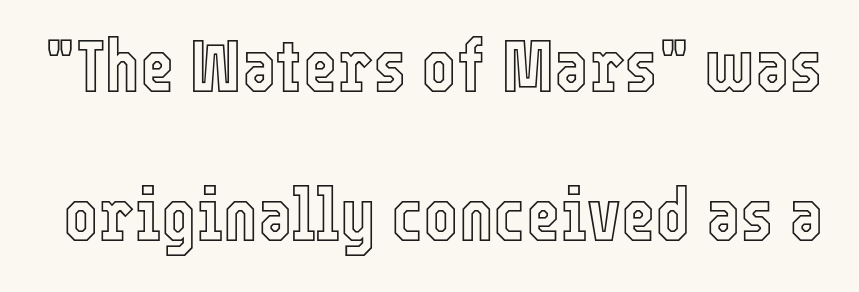
In terms of letterspacing, this is plain default setting. Letters rest on an invisible, unmarked baseline. Spacing verdict: proportional, widths tailored to each character. Every character sits straight up, as roman type does.
